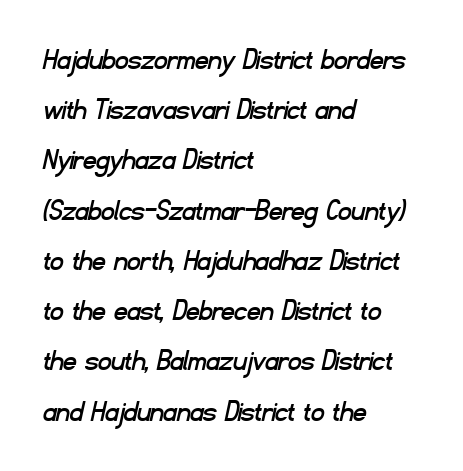
A typesetter would call this proportional, since set widths differ per character. Horizontally, the lines are justified to the leading edge only. What's the leading like? Ordinary, nothing unusual. Tracking value appears to be zero — textbook default spacing. Decoration check: the copy has no underline. Each letter's strokes conclude bluntly, with no projecting serifs.
